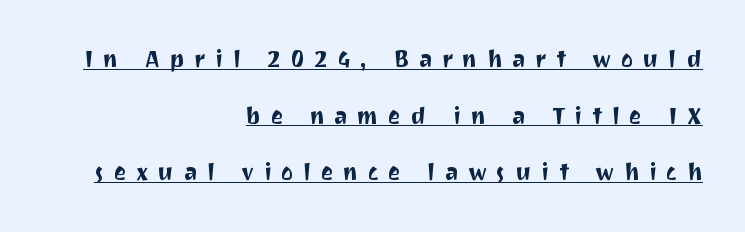
Q: Is the text italic (slanted)? A: No, it is upright.
Q: Is the text underlined? A: Yes.
Q: How is the paragraph aligned? A: Right-aligned.
Q: Is the spacing between letters normal or unusually wide? A: Unusually wide.
Q: Is the spacing between lines tight, normal or loose? A: Loose.
